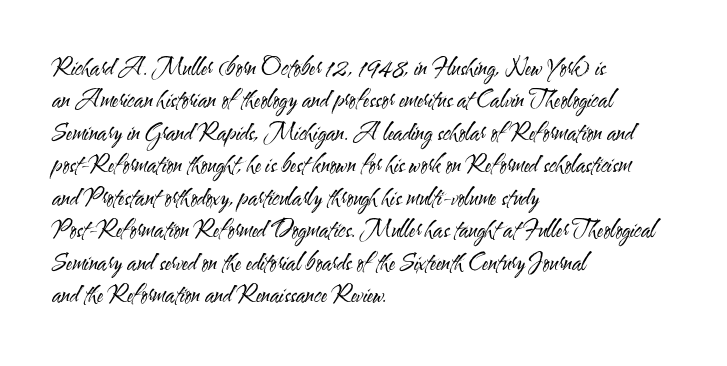
{"bold": "no", "underline": "no", "align": "left", "line_spacing": "normal", "line_spacing_ratio": 1.41, "letter_spacing": "normal", "letter_spacing_em": 0.0, "glyph_px": 23}
